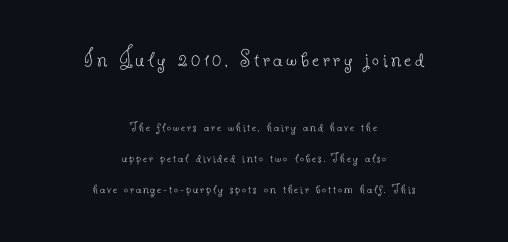
Q: Is the text bold? A: No.
Q: Is the text italic (slanted)? A: No, it is upright.
Q: Is the text underlined? A: No.
Q: How is the paragraph aligned? A: Centered.
Q: Is the spacing between lines tight, normal or loose? A: Loose.
Q: Which block of text is set in a larger size, the first (top) or the second (bottom)? A: The first (top) one.
